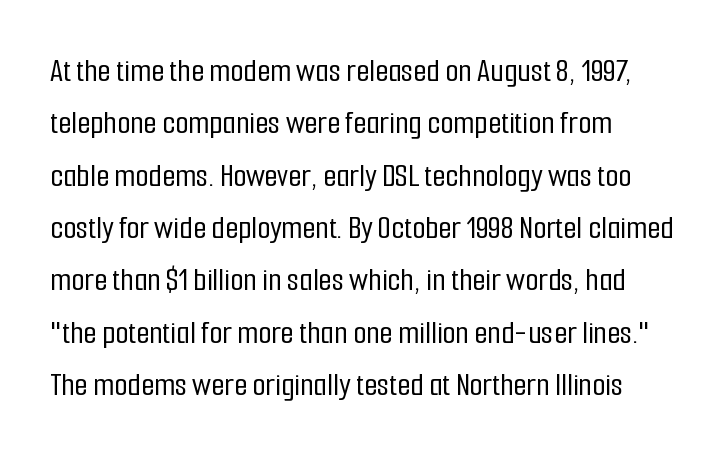
Think of a printed novel: that variable character pitch is what you see here. Beneath every word, the page is bare. Posture: vertical. The rendering shows plain stroke endings on the letterforms — a sans-serif design. Summary of vertical rhythm: regular, with standard interline spacing. No extra tracking has been applied to these lines.
